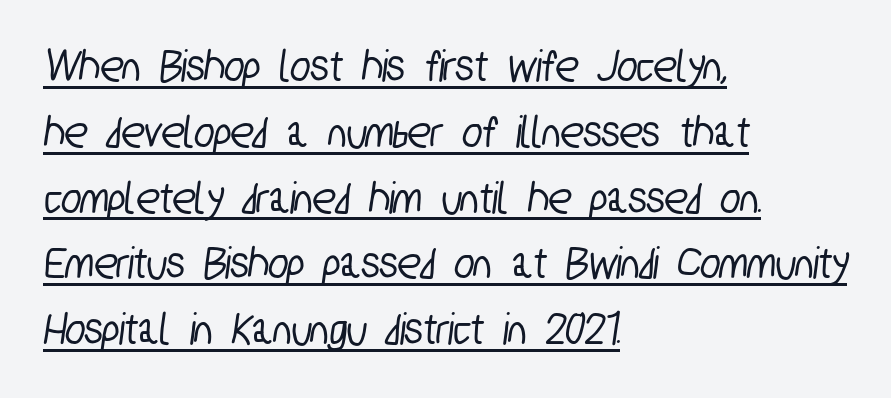
The image shows 47 px condensed sans-serif type; set left-aligned, normal line spacing (1.4x), normal letter spacing, underlined; low stroke contrast and a medium x-height.
